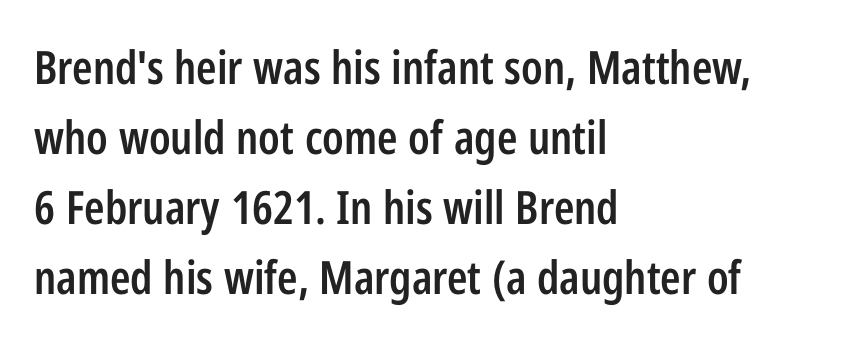
The image shows 46 px semibold, condensed sans-serif type, upright; set left-aligned, normal line spacing (1.52x), normal letter spacing, not underlined; low stroke contrast and a medium x-height.
